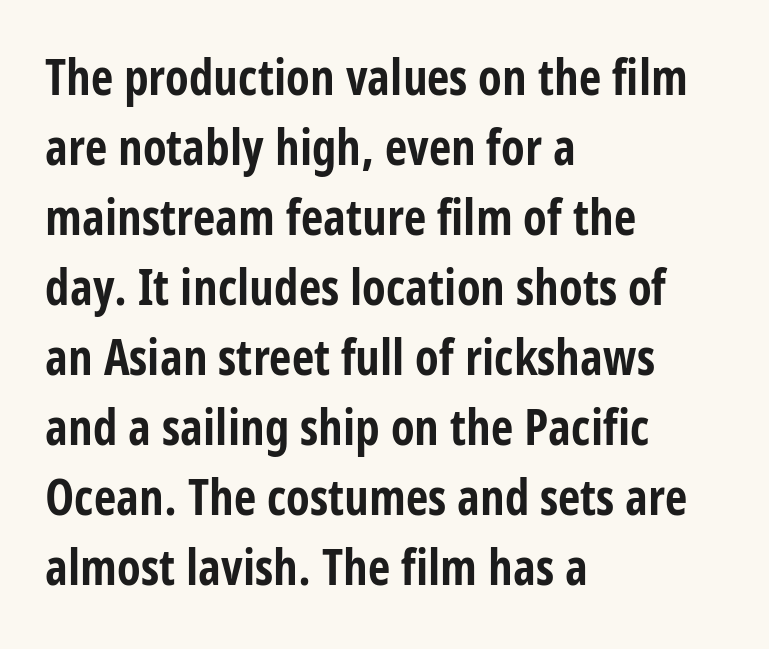
Q: Is the text bold? A: Yes.
Q: Is the text italic (slanted)? A: No, it is upright.
Q: Is the typeface a serif or a sans-serif typeface? A: Sans-serif.
Q: Is the text underlined? A: No.
Q: How is the paragraph aligned? A: Left-aligned.
Q: Is the spacing between letters normal or unusually wide? A: Normal.
Q: Is the spacing between lines tight, normal or loose? A: Normal.
Q: Width (condensed, normal, or wide)? A: Condensed.
Q: Stroke contrast? A: Low.
Q: x-height? A: Large.
Q: Monospaced? A: No.
